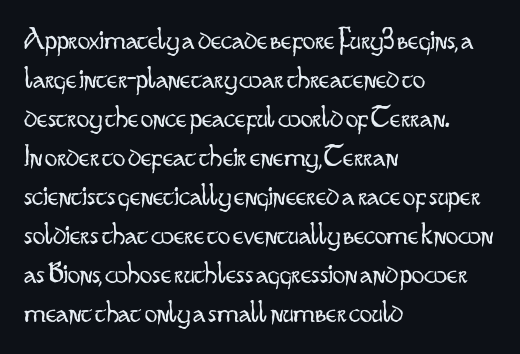
Q: Is the text bold? A: No.
Q: Is the text italic (slanted)? A: No, it is upright.
Q: Is the typeface a serif or a sans-serif typeface? A: Sans-serif.
Q: Is the text underlined? A: No.
Q: How is the paragraph aligned? A: Left-aligned.
Q: Is the spacing between letters normal or unusually wide? A: Normal.
Q: Is the spacing between lines tight, normal or loose? A: Normal.
Q: Width (condensed, normal, or wide)? A: Condensed.
Q: Stroke contrast? A: Low.
Q: x-height? A: Small.
Q: Monospaced? A: No.
